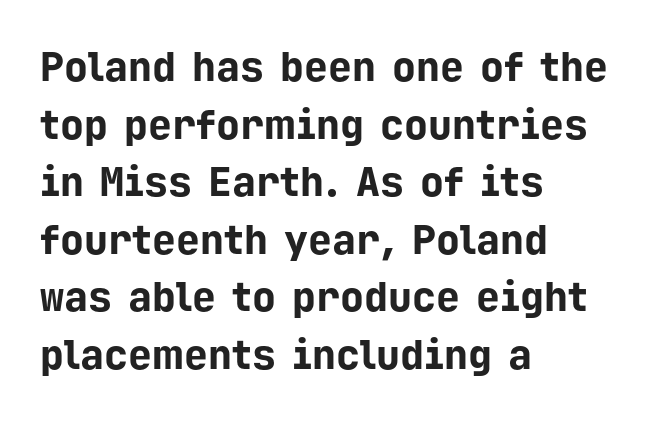
The image shows 40 px bold sans-serif type, upright, monospaced; set left-aligned, normal line spacing (1.44x), normal letter spacing, not underlined; low stroke contrast and a medium x-height.
